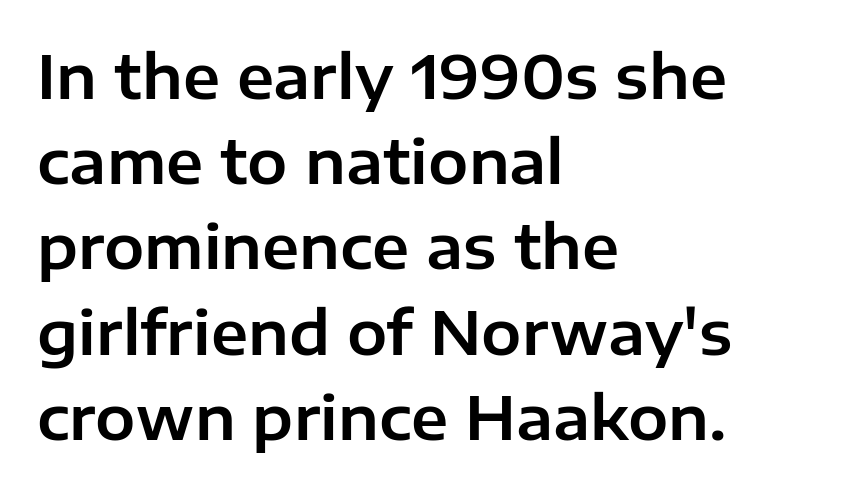
The image shows 60 px sans-serif type, upright; set left-aligned, normal line spacing (1.42x), normal letter spacing, not underlined; low stroke contrast and a medium x-height.
